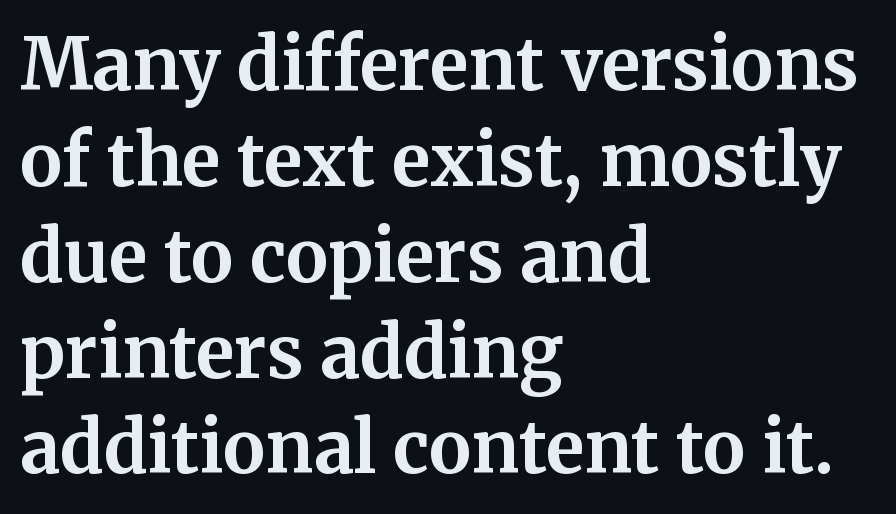
Note the varied advance widths — an 'i' is clearly narrower than an 'm'. Tall strokes in this sample are plumb rather than angled. These lines stack with their left ends in a neat column. The letters are bold, with thick, heavy strokes.
